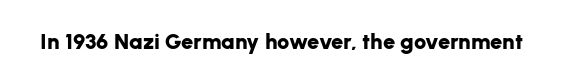
Short note: letters normally spaced. Words float on clear page, feet unadorned. The letters stand upright; this is a roman face. Heavy, bold letterforms.
